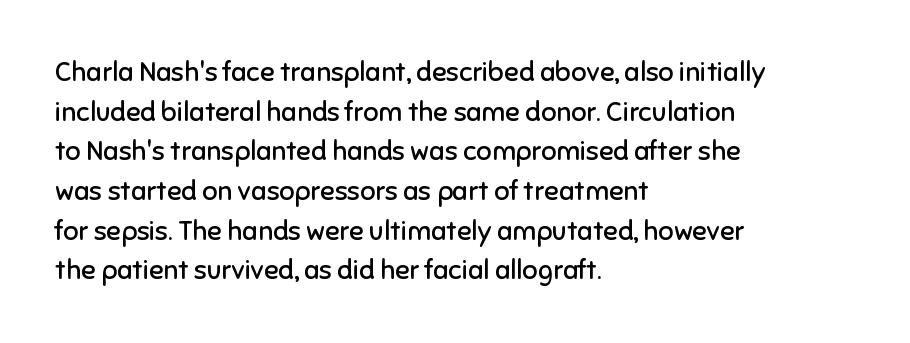
The image shows 27 px text type, upright; set left-aligned, normal line spacing (1.47x), normal letter spacing, not underlined.
